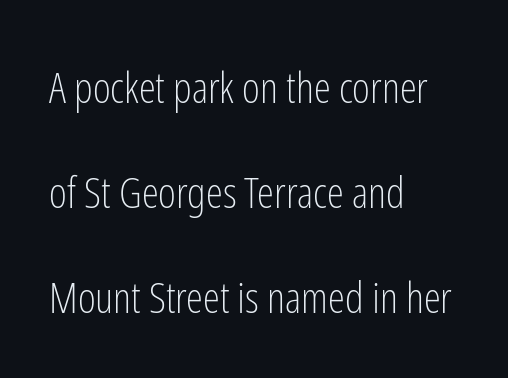
The image shows 43 px light, condensed sans-serif type, upright; set left-aligned, loose line spacing (2.44x), normal letter spacing, not underlined; low stroke contrast and a medium x-height.
